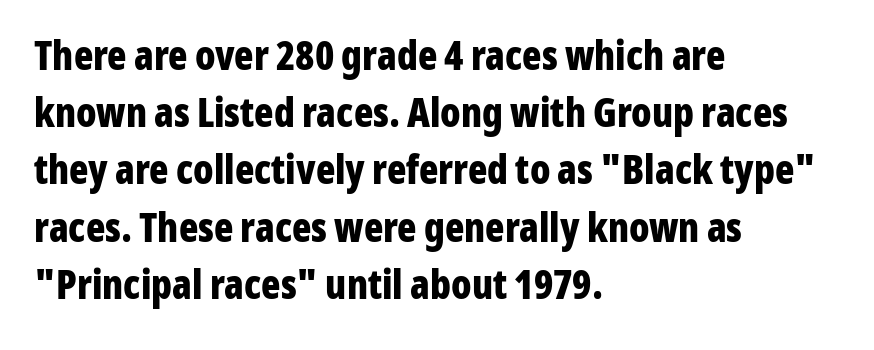
Heavy, bold letterforms. The block of text has a typical density, with ordinary space between rows. Left-aligned paragraph, ragged on the right. Inter-character spacing is left at the font's built-in metrics.
